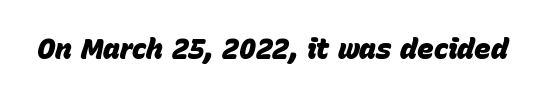
The gap between lines stays unmarked. Is this a fixed-width face? No — the glyphs have proportional, varying widths. Slant detected: the letters are inclined. Words appear dense and cohesive because spacing is normal. The letters are bold, with thick, heavy strokes.
